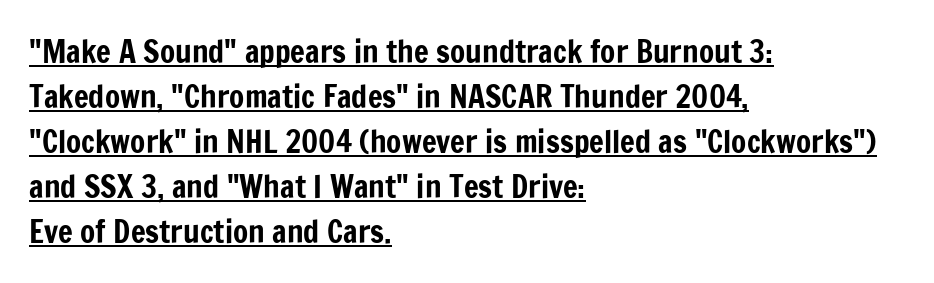
{"serif": "no", "italic": "no", "width": "condensed", "stroke_contrast": "low", "x_height": "medium", "monospaced": "no", "underline": "yes", "align": "left", "line_spacing": "normal", "line_spacing_ratio": 1.45, "letter_spacing": "normal", "letter_spacing_em": 0.0, "glyph_px": 31}
